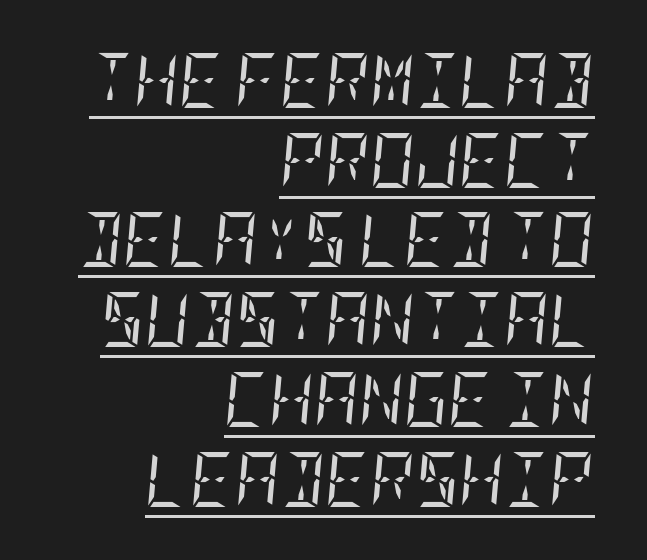
{"serif": "yes", "italic": "yes", "lean": "right", "slant_degrees": 5, "bold": "no", "weight": "regular", "width": "condensed", "stroke_contrast": "low", "x_height": "large", "underline": "yes", "align": "right", "line_spacing": "normal", "line_spacing_ratio": 1.45, "letter_spacing": "normal", "letter_spacing_em": 0.0, "glyph_px": 55}
